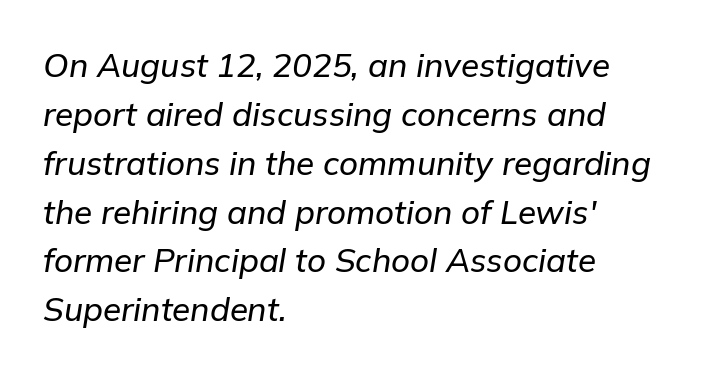
{"italic": "yes", "lean": "right", "slant_degrees": 9, "width": "normal", "stroke_contrast": "low", "x_height": "medium", "monospaced": "no", "underline": "no", "align": "left", "line_spacing": "normal", "line_spacing_ratio": 1.48, "letter_spacing": "normal", "letter_spacing_em": 0.0, "glyph_px": 33}
